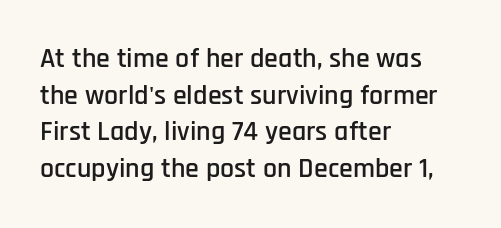
A typesetter would call this proportional, since set widths differ per character. Leading matches the norm, producing a regular column. Each word holds together tightly as a unit, with standard inter-letter gaps. A sans-serif font was chosen for this passage. The space directly below the letters is spotless.
